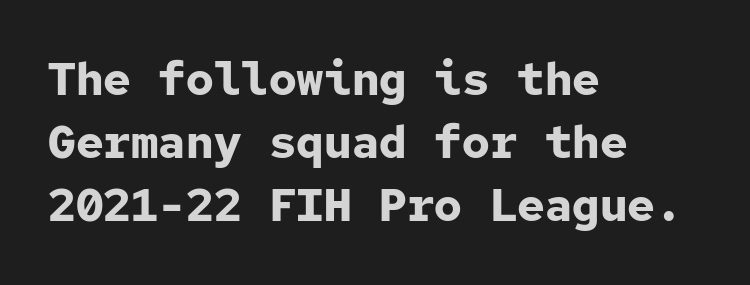
The image shows 46 px bold sans-serif type, upright, monospaced; set left-aligned, normal line spacing (1.37x), normal letter spacing, not underlined; low stroke contrast and a medium x-height.
